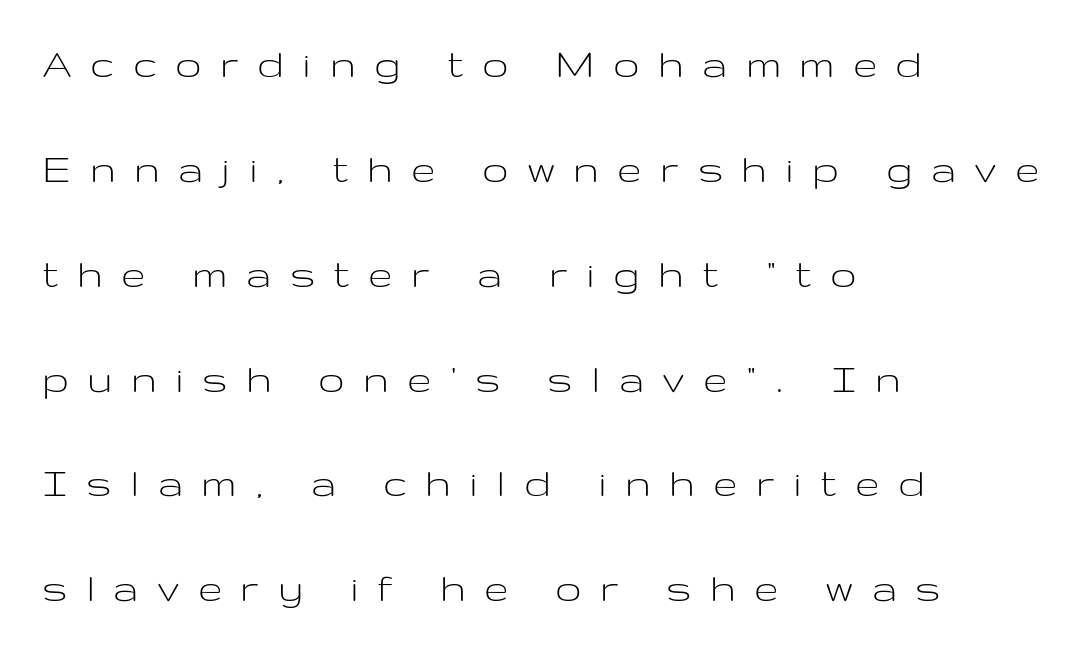
Q: Is the text bold? A: No.
Q: Is the text italic (slanted)? A: No, it is upright.
Q: Is the typeface a serif or a sans-serif typeface? A: Sans-serif.
Q: Is the text underlined? A: No.
Q: How is the paragraph aligned? A: Left-aligned.
Q: Is the spacing between letters normal or unusually wide? A: Unusually wide.
Q: Is the spacing between lines tight, normal or loose? A: Loose.
Q: Width (condensed, normal, or wide)? A: Wide.
Q: Stroke contrast? A: Low.
Q: x-height? A: Medium.
Q: Monospaced? A: No.
